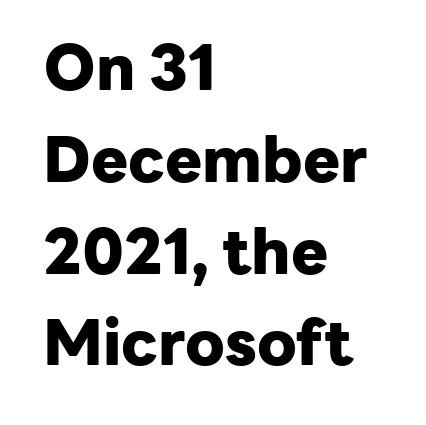
Q: Is the text bold? A: Yes.
Q: Is the text italic (slanted)? A: No, it is upright.
Q: Is the typeface a serif or a sans-serif typeface? A: Sans-serif.
Q: Is the text underlined? A: No.
Q: How is the paragraph aligned? A: Left-aligned.
Q: Is the spacing between letters normal or unusually wide? A: Normal.
Q: Is the spacing between lines tight, normal or loose? A: Normal.
Q: Width (condensed, normal, or wide)? A: Normal.
Q: Stroke contrast? A: Low.
Q: x-height? A: Medium.
Q: Monospaced? A: No.
